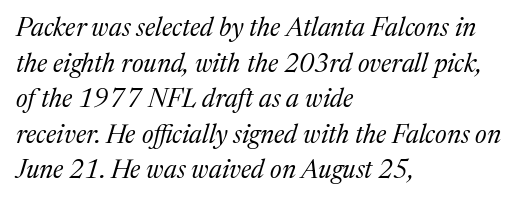
Q: Is the text bold? A: No.
Q: Is the text italic (slanted)? A: Yes, it leans right by about 17 degrees.
Q: Is the text underlined? A: No.
Q: How is the paragraph aligned? A: Left-aligned.
Q: Is the spacing between letters normal or unusually wide? A: Normal.
Q: Is the spacing between lines tight, normal or loose? A: Normal.
